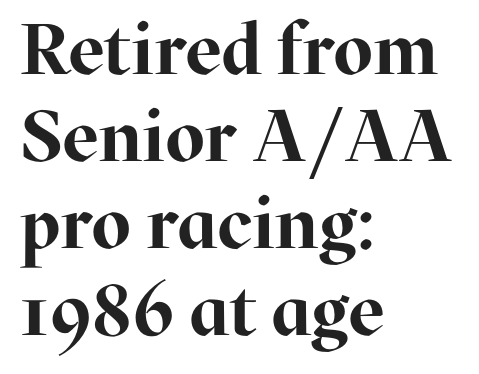
Q: Is the text bold? A: Yes.
Q: Is the text italic (slanted)? A: No, it is upright.
Q: Is the typeface a serif or a sans-serif typeface? A: Serif.
Q: Is the text underlined? A: No.
Q: How is the paragraph aligned? A: Left-aligned.
Q: Is the spacing between letters normal or unusually wide? A: Normal.
Q: Width (condensed, normal, or wide)? A: Normal.
Q: Stroke contrast? A: High.
Q: x-height? A: Medium.
Q: Monospaced? A: No.
